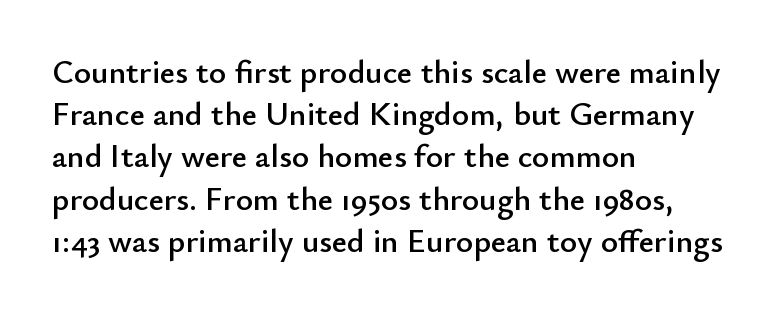
Quick note: underline off. Proportional: the letters do not fall into vertical columns. A sans-serif font was chosen for this passage. Do the letters lean? They stand straight. Regular leading. Line starts are locked; line ends wander.
